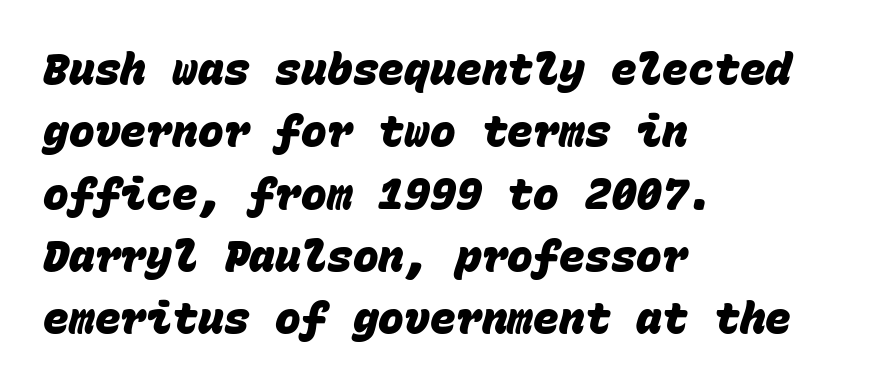
The image shows 43 px heavy sans-serif type, monospaced; set left-aligned, normal line spacing (1.45x), normal letter spacing, not underlined; low stroke contrast and a large x-height.
